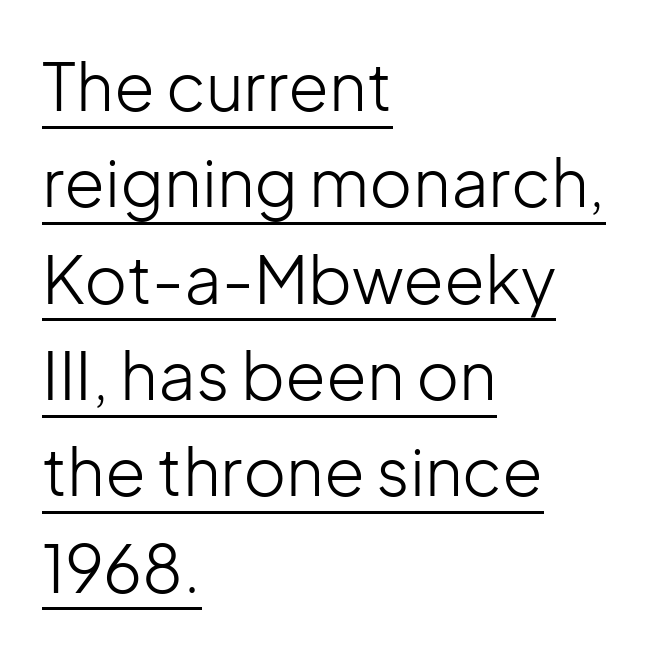
The sample's only ornament is a line tracing under the words. A quiet, ordinary-to-light weight characterises the typeface. If you drew a ruler down the left edge, every line would touch it. Nope, no serifs anywhere on these letters. Looks like regular typesetting: each glyph gets only the width it needs. The leading is moderate, giving the passage an even texture.
